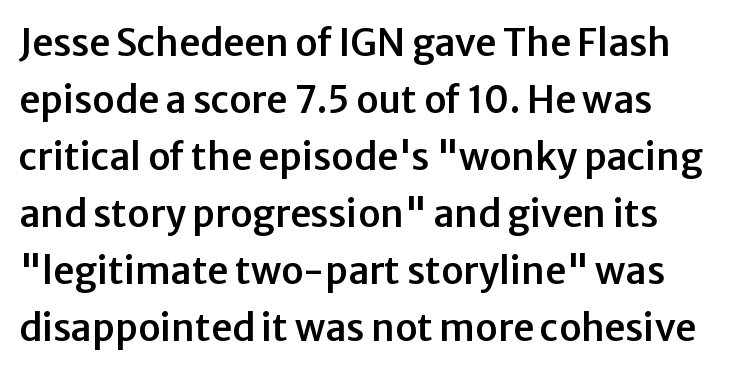
Q: Is the text italic (slanted)? A: No, it is upright.
Q: Is the typeface a serif or a sans-serif typeface? A: Sans-serif.
Q: Is the text underlined? A: No.
Q: How is the paragraph aligned? A: Left-aligned.
Q: Is the spacing between letters normal or unusually wide? A: Normal.
Q: Is the spacing between lines tight, normal or loose? A: Normal.
Q: Width (condensed, normal, or wide)? A: Normal.
Q: Stroke contrast? A: Low.
Q: x-height? A: Medium.
Q: Monospaced? A: No.
